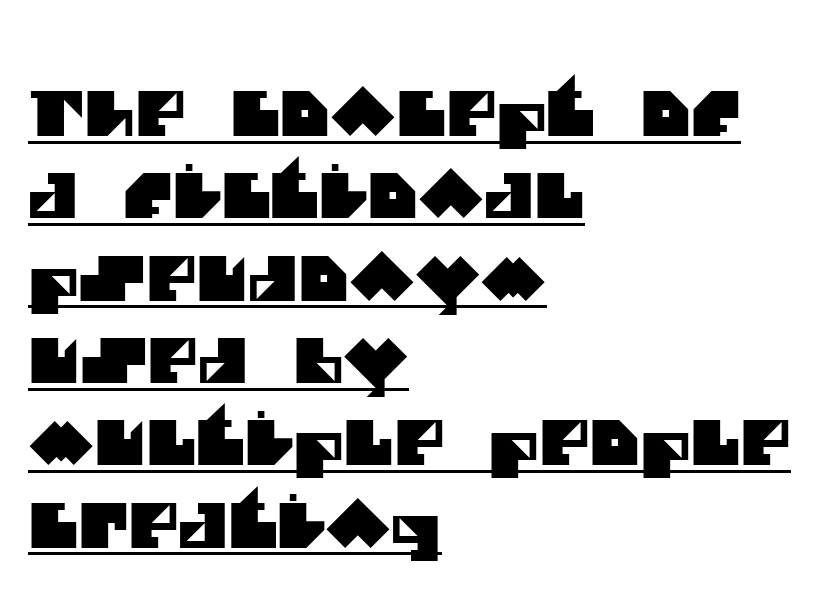
I'd call this a sans setting — the letters go barefoot. Visually the block forms a straight wall on the left and a jagged coastline on the right. These lines keep a tight, regular rhythm from letter to letter. Here the designer chose a conventional face with non-uniform glyph widths.
